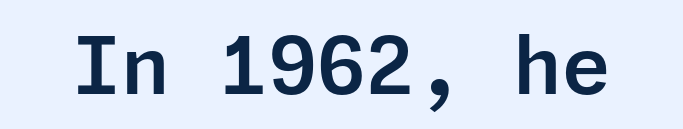
Q: Is the text italic (slanted)? A: No, it is upright.
Q: Is the typeface a serif or a sans-serif typeface? A: Sans-serif.
Q: Is the text underlined? A: No.
Q: Is the spacing between letters normal or unusually wide? A: Normal.
Q: Width (condensed, normal, or wide)? A: Normal.
Q: Stroke contrast? A: Low.
Q: x-height? A: Medium.
